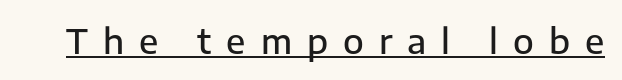
The line texture is sparse and dotted thanks to wide tracking. Like a heading marked for emphasis, these lines bear an underscore. Stroke terminals: plain, sans-serif. The typesetting leans somewhat heavy: a semibold. Each letter keeps its own natural width here, so spacing adapts to shape.
